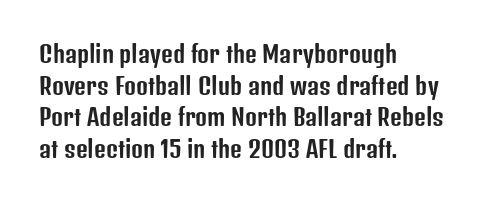
The tracking reads as untouched default to a designer's eye. These lines were composed using upright roman letters. A clean baseline with only descenders dipping below it. The designer left line spacing at the default. The lines are quadded left.
